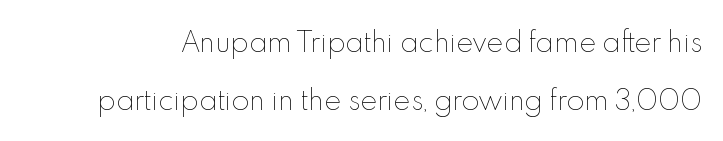
The image shows 26 px text type, upright; set loose line spacing (2.23x), normal letter spacing, not underlined.
